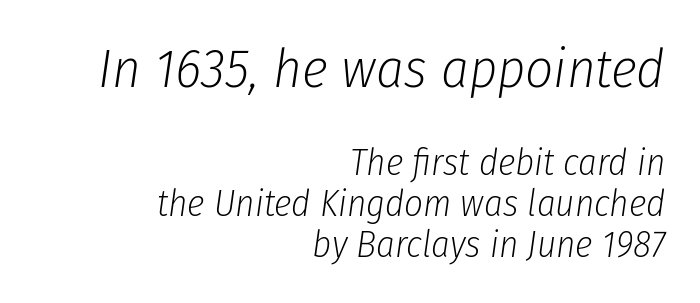
{"italic": "yes", "lean": "right", "slant_degrees": 8, "bold": "no", "weight": "light", "width": "condensed", "stroke_contrast": "low", "x_height": "medium", "monospaced": "no", "underline": "no", "align": "right", "line_spacing": "tight", "line_spacing_ratio": 1.11, "letter_spacing": "normal", "letter_spacing_em": 0.0, "larger_block": "first", "size_ratio": 1.49, "glyph_px": 55}
